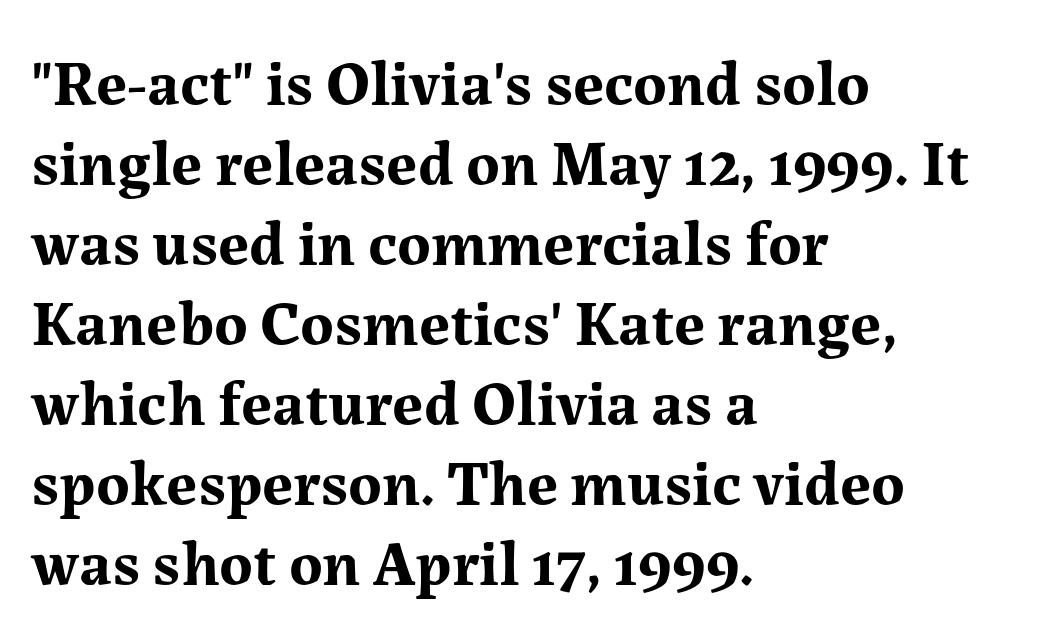
The image shows 64 px bold serif type, upright; set left-aligned, normal line spacing (1.25x), normal letter spacing, not underlined; medium stroke contrast and a medium x-height.
